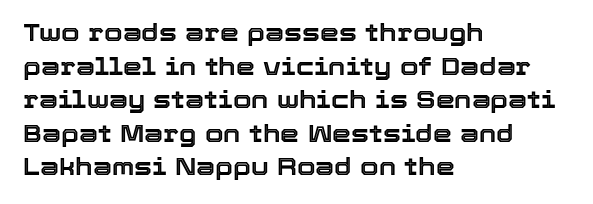
Q: Is the text italic (slanted)? A: No, it is upright.
Q: Is the text underlined? A: No.
Q: How is the paragraph aligned? A: Left-aligned.
Q: Is the spacing between letters normal or unusually wide? A: Normal.
Q: Is the spacing between lines tight, normal or loose? A: Normal.
